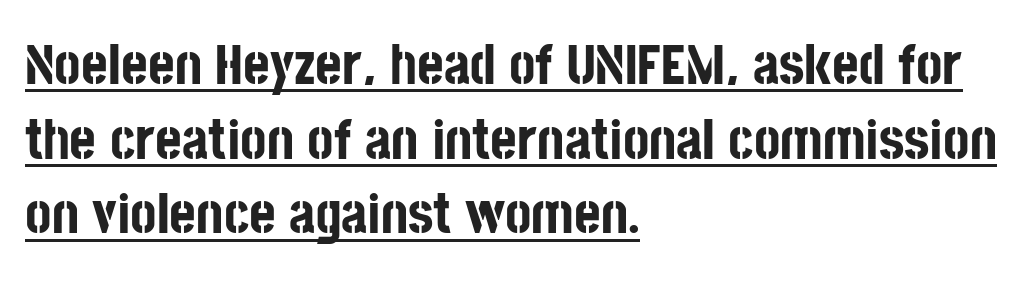
The image shows 57 px bold, condensed sans-serif type, upright; set left-aligned, normal line spacing (1.31x), normal letter spacing, underlined; low stroke contrast and a large x-height.
